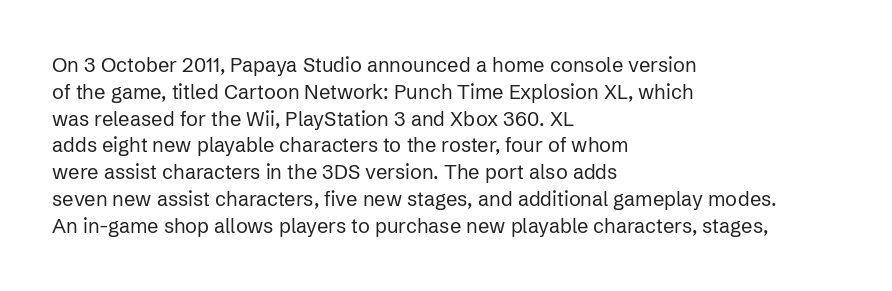
The image shows 20 px text type, upright; set left-aligned, normal line spacing (1.34x), normal letter spacing, not underlined.
